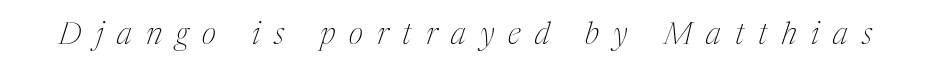
Q: Is the text bold? A: No.
Q: Is the text italic (slanted)? A: Yes, it leans right by about 17 degrees.
Q: Is the typeface a serif or a sans-serif typeface? A: Serif.
Q: Is the text underlined? A: No.
Q: Is the spacing between letters normal or unusually wide? A: Unusually wide.
Q: Width (condensed, normal, or wide)? A: Condensed.
Q: Stroke contrast? A: Medium.
Q: x-height? A: Medium.
Q: Monospaced? A: No.
